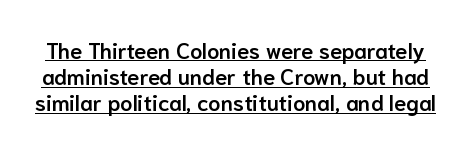
{"italic": "no", "bold": "semi", "underline": "yes", "line_spacing_ratio": 1.19, "letter_spacing": "normal", "letter_spacing_em": 0.0, "glyph_px": 22}
